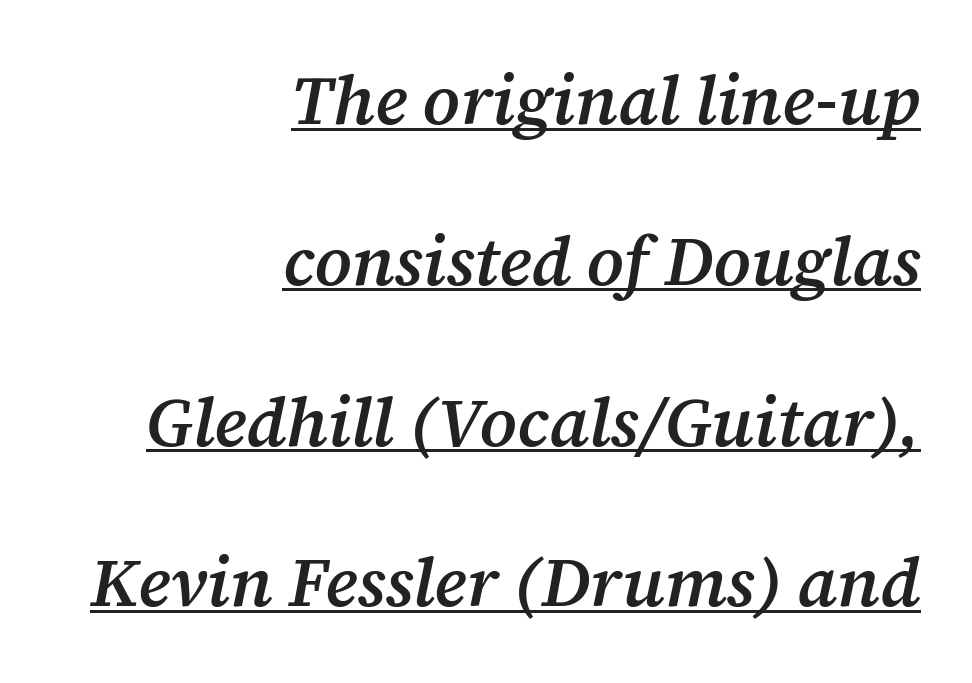
Compared with undecorated copy, this sample adds a rule below the words. Vertically, the passage feels expansive, rows floating well apart. Character widths vary here, with narrow letters taking less room than wide ones. Stems and bowls a touch heavier than normal — semibold. The rag falls on the left side of this text block. This rendering leaves character spacing at its baseline value.
